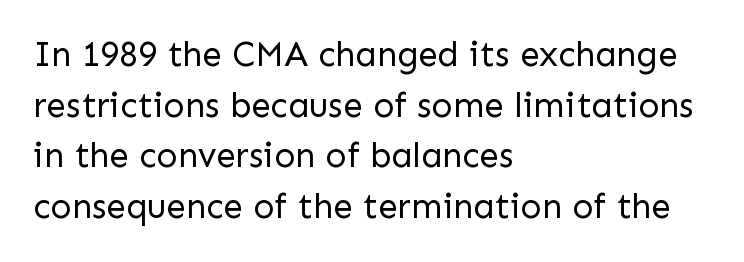
This sample uses an upright cut, with every glyph sitting square on the baseline. The strokes are not fattened; the text isn't bold. The words here are not underlined. Does the type have serifs? No, each stem ends abruptly.
